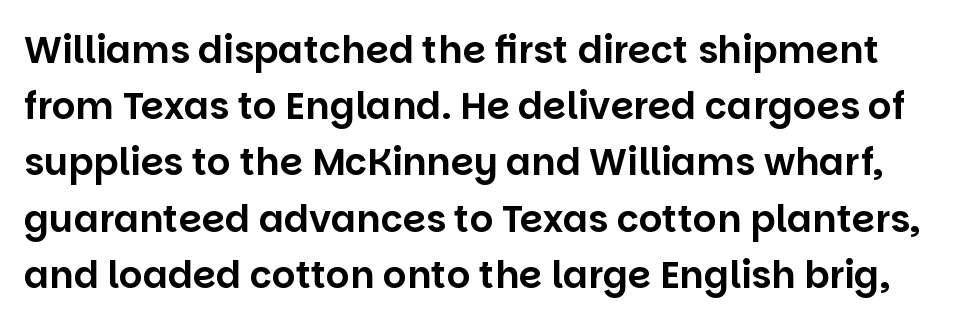
{"serif": "no", "italic": "no", "width": "normal", "stroke_contrast": "low", "x_height": "large", "monospaced": "no", "underline": "no", "line_spacing": "normal", "line_spacing_ratio": 1.52, "letter_spacing": "normal", "letter_spacing_em": 0.0, "glyph_px": 37}
